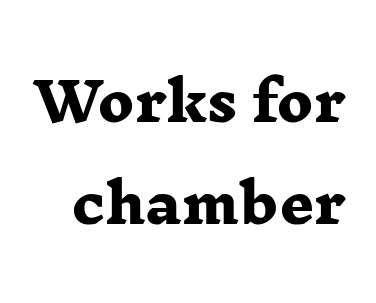
Q: Is the text bold? A: Yes.
Q: Is the typeface a serif or a sans-serif typeface? A: Serif.
Q: Is the text underlined? A: No.
Q: Is the spacing between letters normal or unusually wide? A: Normal.
Q: Width (condensed, normal, or wide)? A: Wide.
Q: Stroke contrast? A: Low.
Q: x-height? A: Medium.
Q: Monospaced? A: No.
